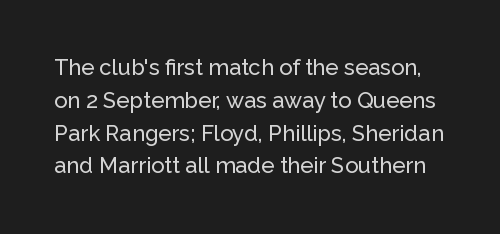
{"italic": "no", "underline": "no", "line_spacing": "normal", "line_spacing_ratio": 1.49, "letter_spacing": "normal", "letter_spacing_em": 0.0, "glyph_px": 22}
